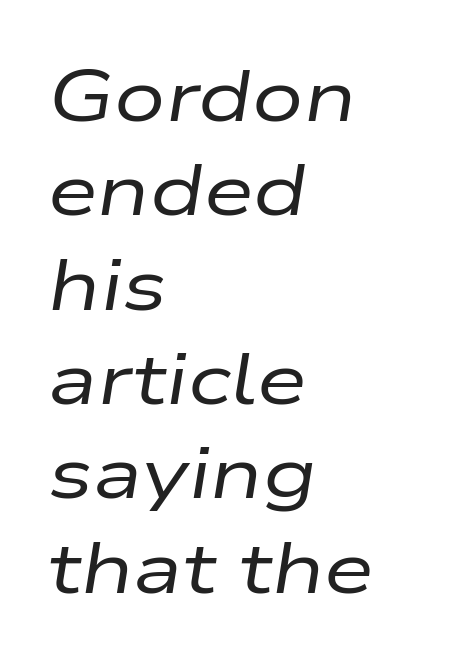
Q: Is the text bold? A: No.
Q: Is the text italic (slanted)? A: Yes, it leans right by about 9 degrees.
Q: Is the text underlined? A: No.
Q: How is the paragraph aligned? A: Left-aligned.
Q: Is the spacing between letters normal or unusually wide? A: Normal.
Q: Is the spacing between lines tight, normal or loose? A: Normal.
Q: Width (condensed, normal, or wide)? A: Wide.
Q: Stroke contrast? A: Low.
Q: x-height? A: Medium.
Q: Monospaced? A: No.
